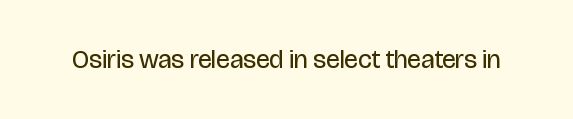
The image shows 26 px text type, upright; set normal letter spacing, not underlined.
